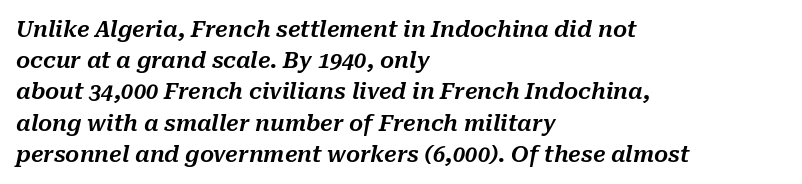
{"italic": "yes", "lean": "right", "slant_degrees": 10, "underline": "no", "align": "left", "line_spacing": "normal", "line_spacing_ratio": 1.42, "letter_spacing": "normal", "letter_spacing_em": 0.0, "glyph_px": 22}
